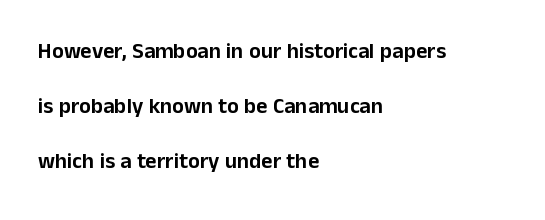
Q: Is the text italic (slanted)? A: No, it is upright.
Q: Is the text underlined? A: No.
Q: How is the paragraph aligned? A: Left-aligned.
Q: Is the spacing between letters normal or unusually wide? A: Normal.
Q: Is the spacing between lines tight, normal or loose? A: Loose.
